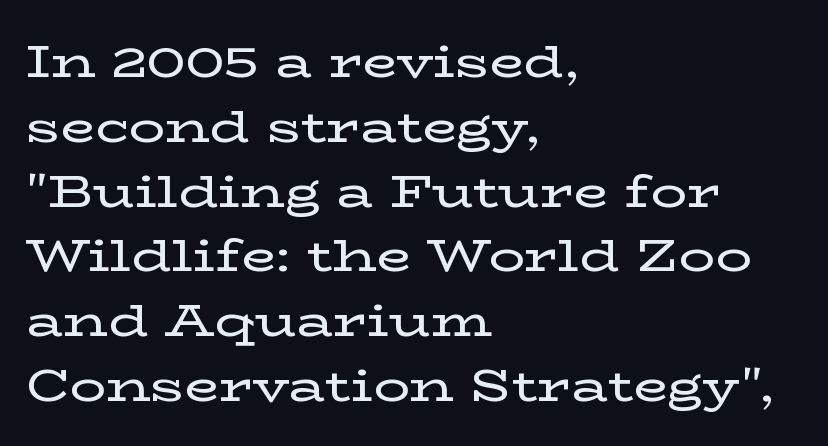
Vertical strokes here are truly vertical. A typesetter would call this proportional, since set widths differ per character. Decoration check: the copy has no underline. A classic flush-left, rag-right setting is used for this passage. Tracking value appears to be zero — textbook default spacing. The face used here is seriffed, in the tradition of book romans.
